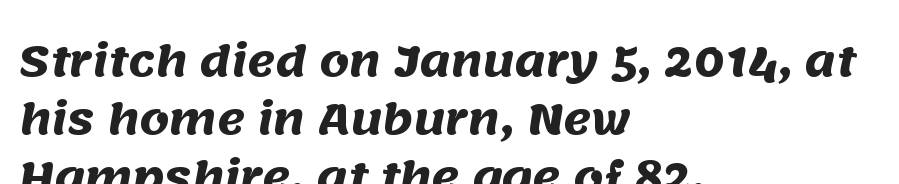
Q: Is the text bold? A: Yes.
Q: Is the typeface a serif or a sans-serif typeface? A: Sans-serif.
Q: Is the text underlined? A: No.
Q: How is the paragraph aligned? A: Left-aligned.
Q: Is the spacing between letters normal or unusually wide? A: Normal.
Q: Is the spacing between lines tight, normal or loose? A: Normal.
Q: Width (condensed, normal, or wide)? A: Normal.
Q: Stroke contrast? A: Medium.
Q: x-height? A: Large.
Q: Monospaced? A: No.
